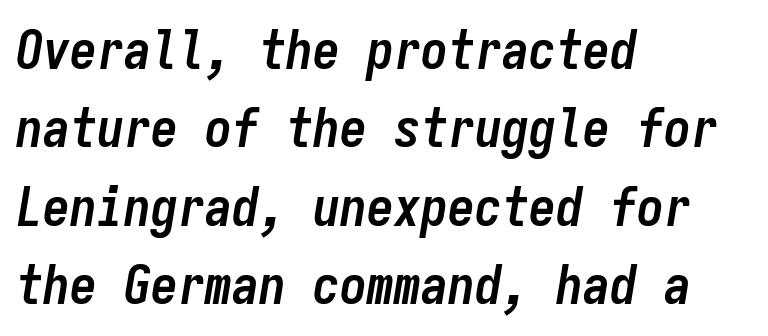
Q: Is the text bold? A: Yes.
Q: Is the text italic (slanted)? A: Yes, it leans right by about 9 degrees.
Q: Is the text underlined? A: No.
Q: How is the paragraph aligned? A: Left-aligned.
Q: Is the spacing between letters normal or unusually wide? A: Normal.
Q: Is the spacing between lines tight, normal or loose? A: Normal.
Q: Width (condensed, normal, or wide)? A: Condensed.
Q: Stroke contrast? A: Low.
Q: x-height? A: Medium.
Q: Monospaced? A: Yes.
